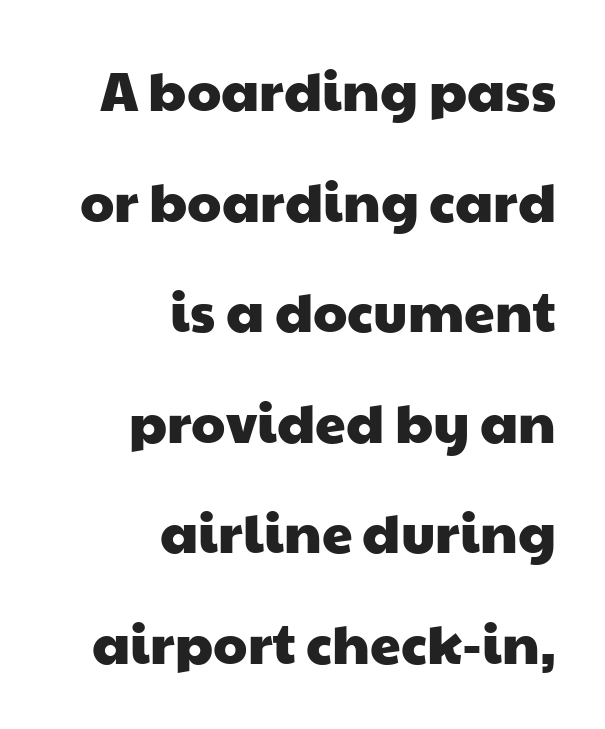
{"serif": "no", "width": "wide", "stroke_contrast": "low", "x_height": "medium", "monospaced": "no", "underline": "no", "align": "right", "line_spacing": "loose", "line_spacing_ratio": 2.01, "letter_spacing": "normal", "letter_spacing_em": 0.0, "glyph_px": 55}
